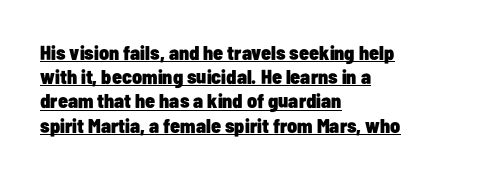
Q: Is the text bold? A: Yes.
Q: Is the text italic (slanted)? A: No, it is upright.
Q: Is the text underlined? A: Yes.
Q: How is the paragraph aligned? A: Left-aligned.
Q: Is the spacing between letters normal or unusually wide? A: Normal.
